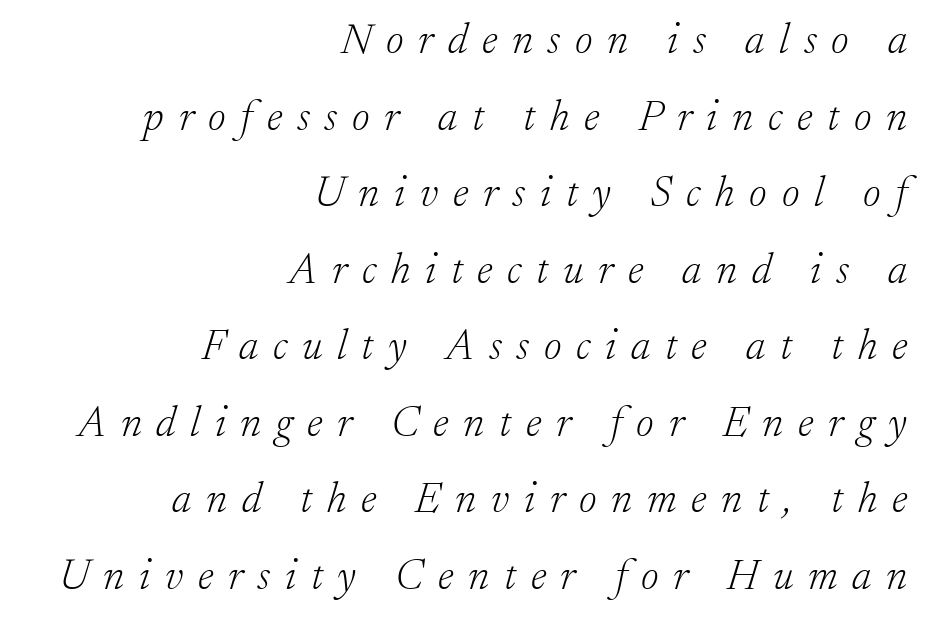
The image shows 43 px light serif type, italic (leaning right); set right-aligned, line spacing 1.78x, unusually wide letter spacing (+0.34 em), not underlined; low stroke contrast and a small x-height.
